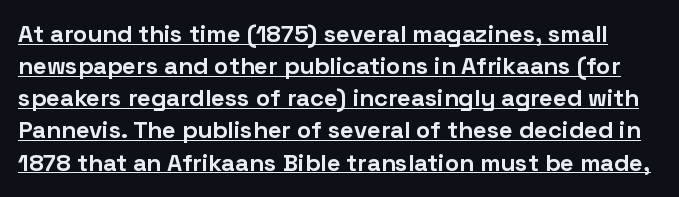
{"italic": "no", "bold": "yes", "underline": "yes", "line_spacing": "normal", "line_spacing_ratio": 1.34, "letter_spacing": "normal", "letter_spacing_em": 0.0, "glyph_px": 24}
